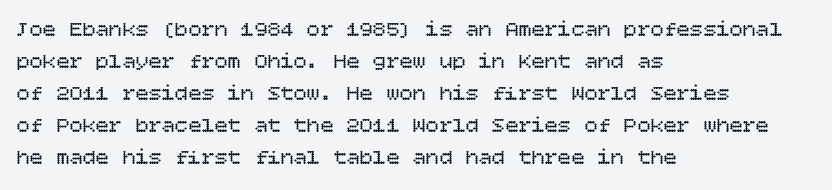
Weight: in the light-to-regular range. These lines keep a tight, regular rhythm from letter to letter. Any mark beneath the type? The region is blank. Left-aligned paragraph, ragged on the right. If you drew a line through each stem, it would be perfectly vertical. Honestly, the row spacing looks completely unremarkable.
